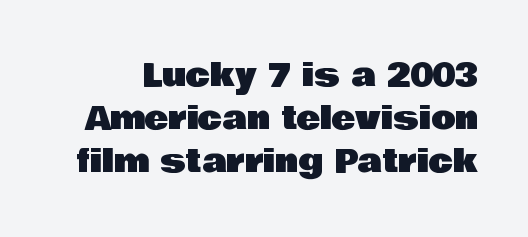
Q: Is the text italic (slanted)? A: No, it is upright.
Q: Is the typeface a serif or a sans-serif typeface? A: Sans-serif.
Q: Is the text underlined? A: No.
Q: Is the spacing between letters normal or unusually wide? A: Normal.
Q: Is the spacing between lines tight, normal or loose? A: Normal.
Q: Width (condensed, normal, or wide)? A: Normal.
Q: Stroke contrast? A: Low.
Q: x-height? A: Large.
Q: Monospaced? A: No.
